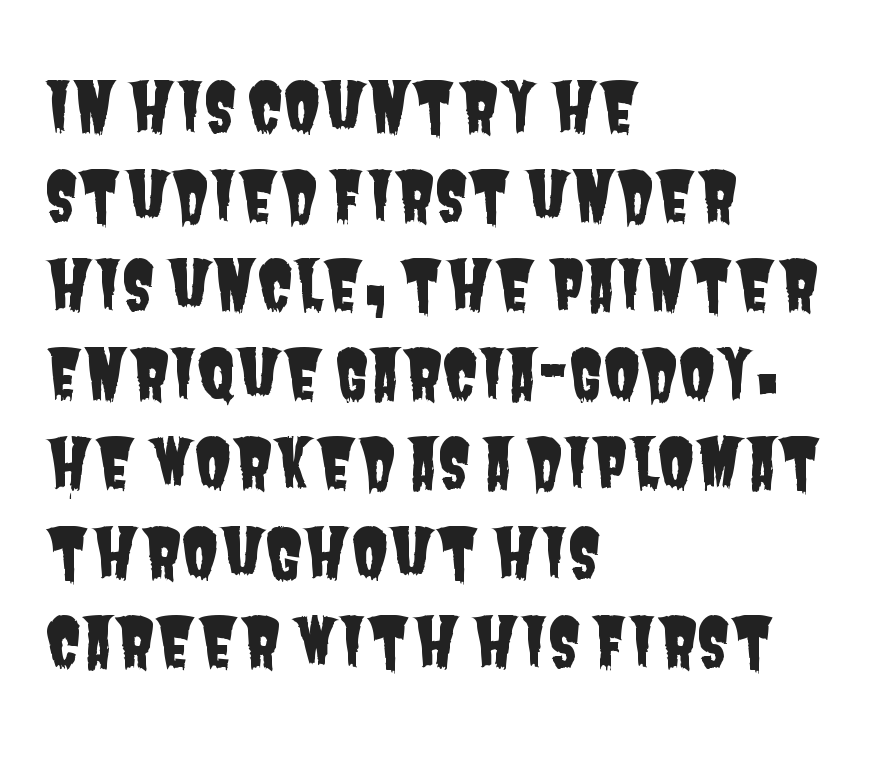
The image shows 67 px condensed sans-serif type; set left-aligned, normal line spacing (1.33x), normal letter spacing, not underlined; low stroke contrast and a large x-height.
